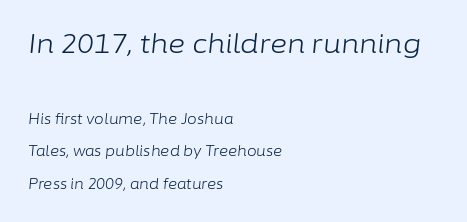
Emphasis-style slanted type is in use. Counters stay open thanks to moderate or lighter strokes. You could call the tracking neutral — neither tight nor loose. The foot of each line stays bare and open.
